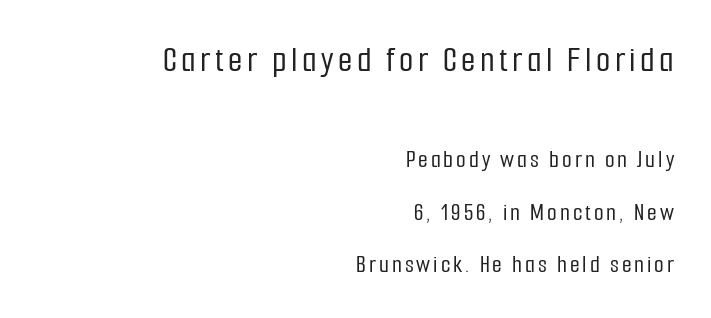
To sum up the face: it is a sans, with no serifs. The leading is generous, giving the passage an open texture. Designer's note — italics off, roman on. Layout note: lines flush right. Letters rest on an invisible, unmarked baseline.
